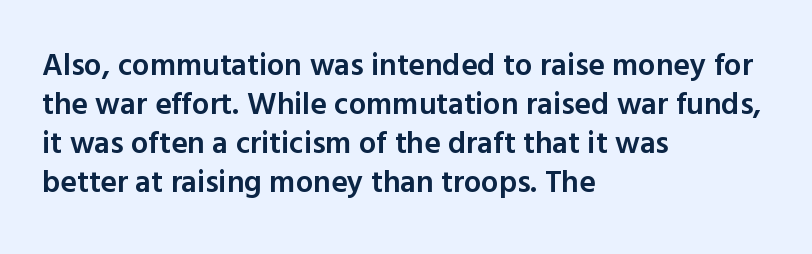
{"serif": "no", "italic": "no", "bold": "semi", "weight": "semibold", "width": "normal", "x_height": "medium", "monospaced": "no", "underline": "no", "align": "left", "line_spacing": "normal", "line_spacing_ratio": 1.26, "letter_spacing": "normal", "letter_spacing_em": 0.0, "glyph_px": 31}
